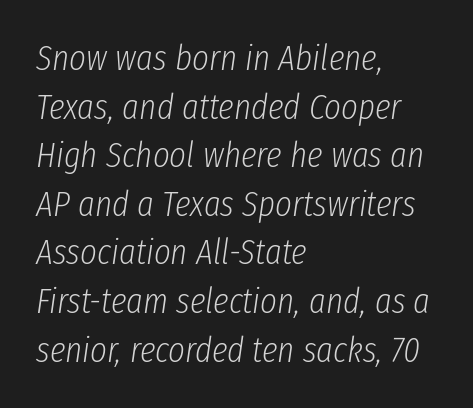
Q: Is the text bold? A: No.
Q: Is the text italic (slanted)? A: Yes, it leans right by about 8 degrees.
Q: Is the text underlined? A: No.
Q: How is the paragraph aligned? A: Left-aligned.
Q: Is the spacing between letters normal or unusually wide? A: Normal.
Q: Is the spacing between lines tight, normal or loose? A: Normal.
Q: Width (condensed, normal, or wide)? A: Condensed.
Q: Stroke contrast? A: Low.
Q: x-height? A: Medium.
Q: Monospaced? A: No.
